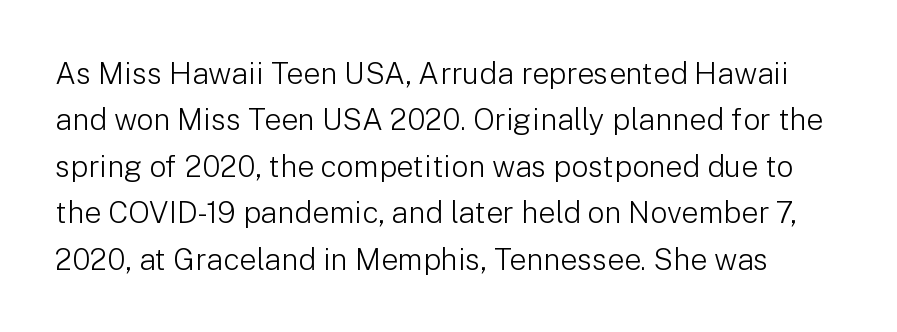
{"serif": "no", "italic": "no", "bold": "no", "weight": "light", "width": "normal", "stroke_contrast": "low", "x_height": "medium", "monospaced": "no", "underline": "no", "line_spacing": "normal", "line_spacing_ratio": 1.55, "letter_spacing": "normal", "letter_spacing_em": 0.0, "glyph_px": 30}
